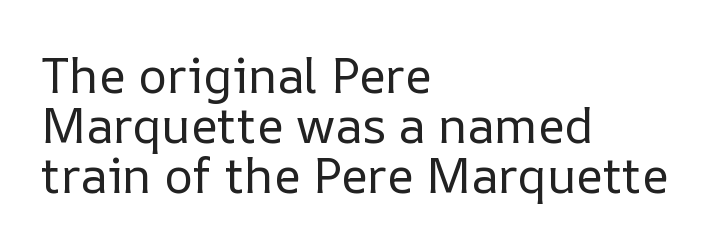
{"italic": "no", "bold": "no", "weight": "regular", "width": "normal", "stroke_contrast": "low", "x_height": "medium", "monospaced": "no", "underline": "no", "align": "left", "line_spacing": "tight", "line_spacing_ratio": 1.02, "letter_spacing": "normal", "letter_spacing_em": 0.0, "glyph_px": 49}
